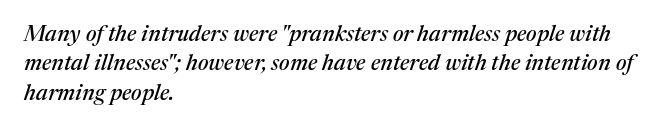
{"italic": "yes", "lean": "right", "slant_degrees": 17, "underline": "no", "align": "left", "line_spacing": "normal", "line_spacing_ratio": 1.34, "letter_spacing": "normal", "letter_spacing_em": 0.0, "glyph_px": 22}
